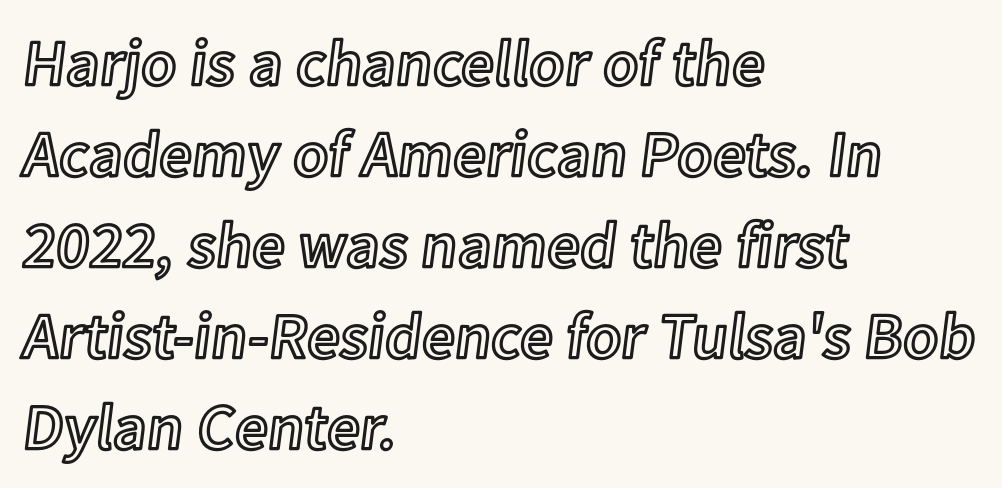
The image shows 65 px text type; set left-aligned, normal line spacing (1.4x), normal letter spacing, not underlined; a medium x-height.
